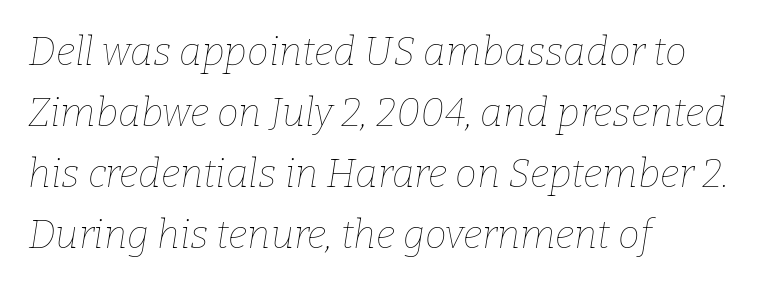
The image shows 39 px thin type, italic (leaning right); set left-aligned, normal line spacing (1.56x), normal letter spacing, not underlined; low stroke contrast and a medium x-height.
